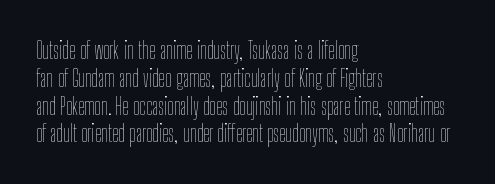
The image shows 23 px text type, upright; set left-aligned, line spacing 1.21x, normal letter spacing, not underlined.
